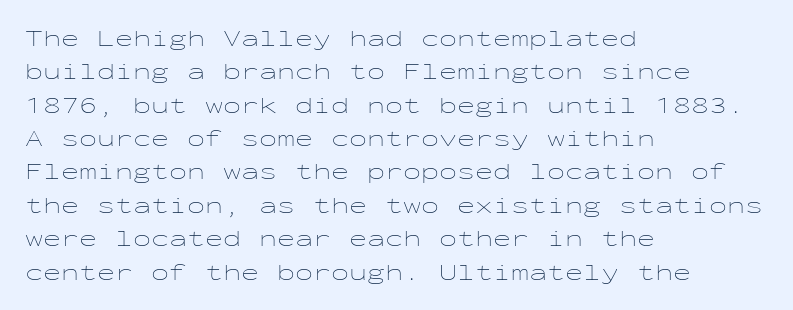
Q: Is the text bold? A: No.
Q: Is the text italic (slanted)? A: No, it is upright.
Q: Is the text underlined? A: No.
Q: How is the paragraph aligned? A: Left-aligned.
Q: Is the spacing between letters normal or unusually wide? A: Normal.
Q: Is the spacing between lines tight, normal or loose? A: Normal.
